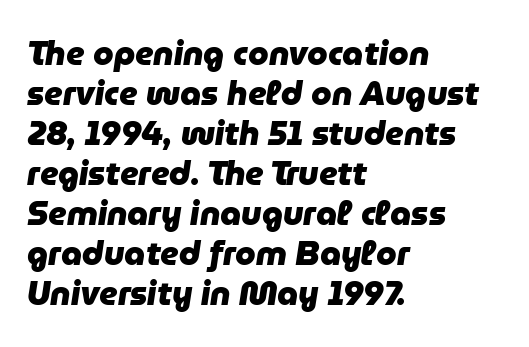
Q: Is the text bold? A: Yes.
Q: Is the text italic (slanted)? A: Yes, it leans right by about 9 degrees.
Q: Is the text underlined? A: No.
Q: How is the paragraph aligned? A: Left-aligned.
Q: Is the spacing between letters normal or unusually wide? A: Normal.
Q: Width (condensed, normal, or wide)? A: Normal.
Q: Stroke contrast? A: Low.
Q: x-height? A: Medium.
Q: Monospaced? A: No.
